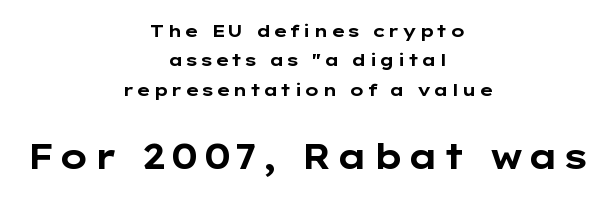
Q: Is the text bold? A: Yes.
Q: Is the text italic (slanted)? A: No, it is upright.
Q: Is the typeface a serif or a sans-serif typeface? A: Sans-serif.
Q: Is the text underlined? A: No.
Q: How is the paragraph aligned? A: Centered.
Q: Which block of text is set in a larger size, the first (top) or the second (bottom)? A: The second (bottom) one.
Q: Width (condensed, normal, or wide)? A: Wide.
Q: Stroke contrast? A: Low.
Q: x-height? A: Medium.
Q: Monospaced? A: No.
